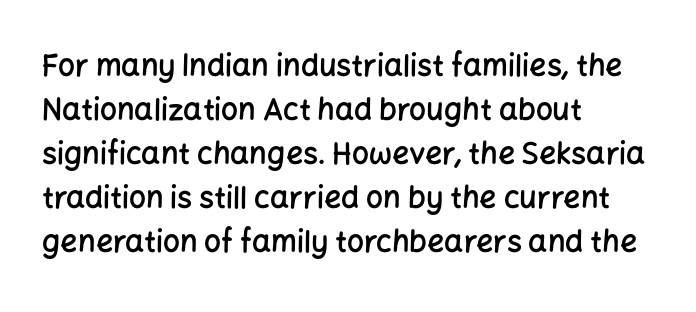
Q: Is the text bold? A: Semi-bold.
Q: Is the text italic (slanted)? A: No, it is upright.
Q: Is the typeface a serif or a sans-serif typeface? A: Sans-serif.
Q: Is the text underlined? A: No.
Q: How is the paragraph aligned? A: Left-aligned.
Q: Is the spacing between letters normal or unusually wide? A: Normal.
Q: Is the spacing between lines tight, normal or loose? A: Normal.
Q: Width (condensed, normal, or wide)? A: Normal.
Q: Stroke contrast? A: Low.
Q: x-height? A: Medium.
Q: Monospaced? A: No.
